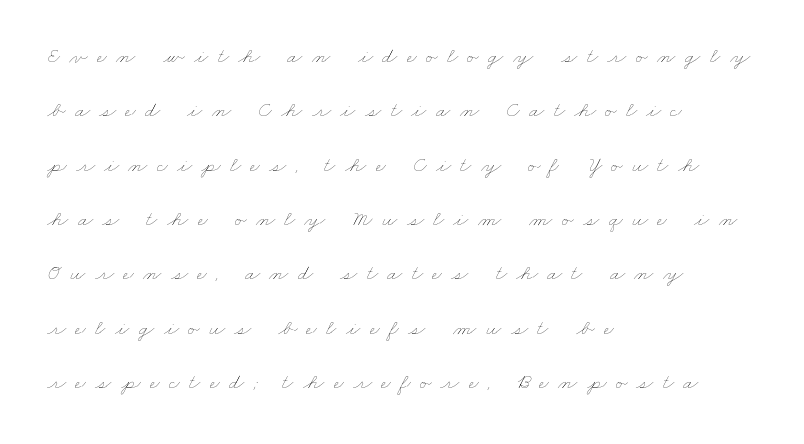
Q: Is the text bold? A: No.
Q: Is the text underlined? A: No.
Q: How is the paragraph aligned? A: Left-aligned.
Q: Is the spacing between letters normal or unusually wide? A: Unusually wide.
Q: Is the spacing between lines tight, normal or loose? A: Loose.
